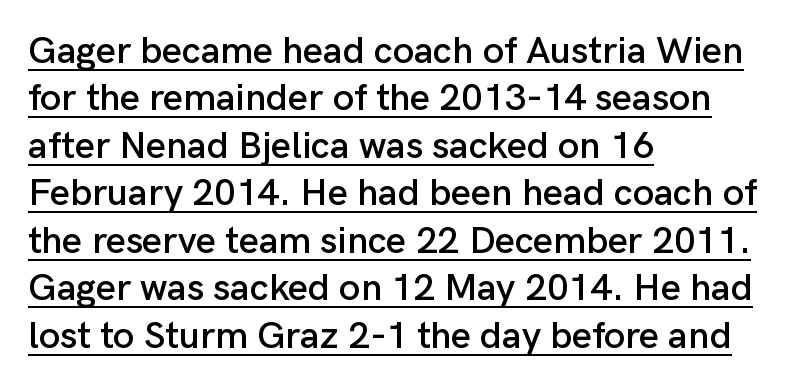
The image shows 38 px sans-serif type, upright; set left-aligned, normal line spacing (1.25x), normal letter spacing, underlined; low stroke contrast and a medium x-height.
